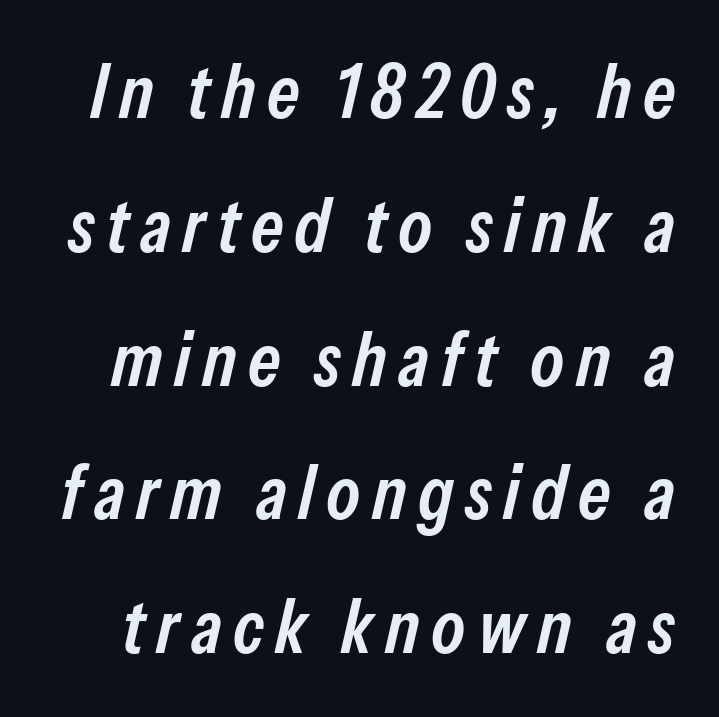
Look at the stroke-to-counter ratio: somewhat heavy, a semibold. The letters advance in unequal steps, a hallmark of proportional type. Underline: absent. The passage shown leans; its letterforms are oblique.
